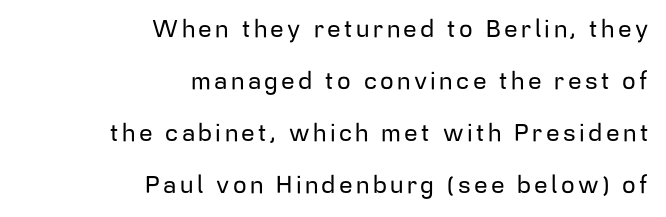
Anything drawn beneath the words? Only blank space. A great deal of white space separates one row of letters from the next. Designer's note — italics off, roman on. Each line ends at the same right margin while the left side varies.
